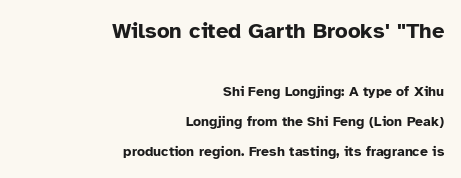
{"italic": "no", "bold": "yes", "underline": "no", "align": "right", "line_spacing": "loose", "line_spacing_ratio": 2.14, "letter_spacing": "normal", "letter_spacing_em": 0.0, "larger_block": "first", "size_ratio": 1.57, "glyph_px": 22}
